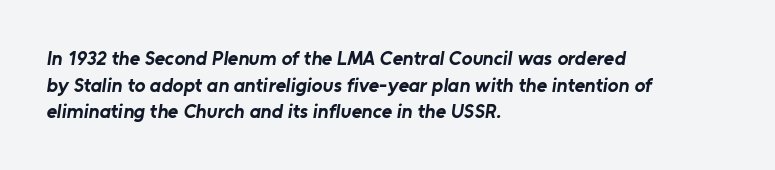
Its strokes are broad and dark, the hallmark of bold type. Short and long lines alike share a common starting point at left. How are the letters spaced? Ordinarily, with no added tracking. The gap between lines stays unmarked. Each new line begins a customary step beneath the previous one.
